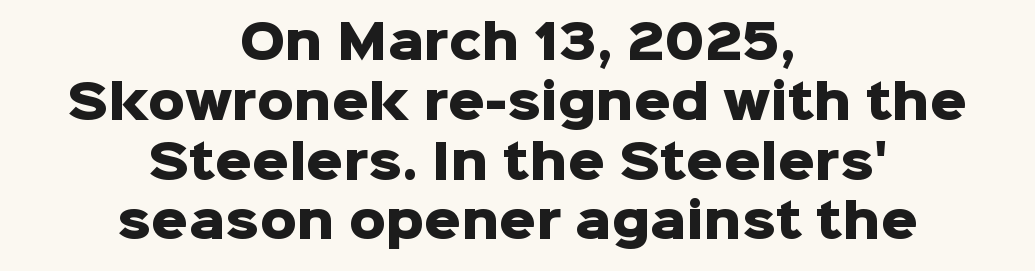
Q: Is the text bold? A: Yes.
Q: Is the text italic (slanted)? A: No, it is upright.
Q: Is the typeface a serif or a sans-serif typeface? A: Sans-serif.
Q: Is the text underlined? A: No.
Q: How is the paragraph aligned? A: Centered.
Q: Is the spacing between letters normal or unusually wide? A: Normal.
Q: Is the spacing between lines tight, normal or loose? A: Normal.
Q: Width (condensed, normal, or wide)? A: Normal.
Q: Stroke contrast? A: Low.
Q: x-height? A: Medium.
Q: Monospaced? A: No.
